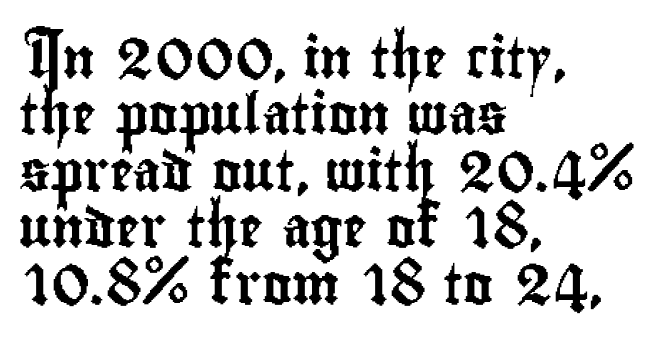
There is no visible air inserted between adjacent glyphs. The leading is moderate, giving the passage an even texture. Designer's note — italics off, roman on. The glyphs in this specimen are sans serif.
